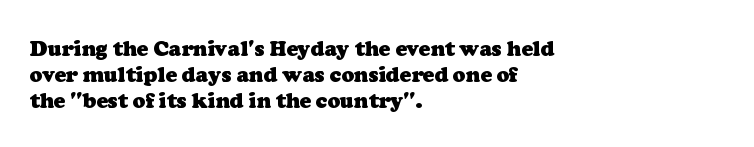
{"bold": "yes", "underline": "no", "align": "left", "line_spacing": "normal", "line_spacing_ratio": 1.25, "letter_spacing": "normal", "letter_spacing_em": 0.0, "glyph_px": 21}
